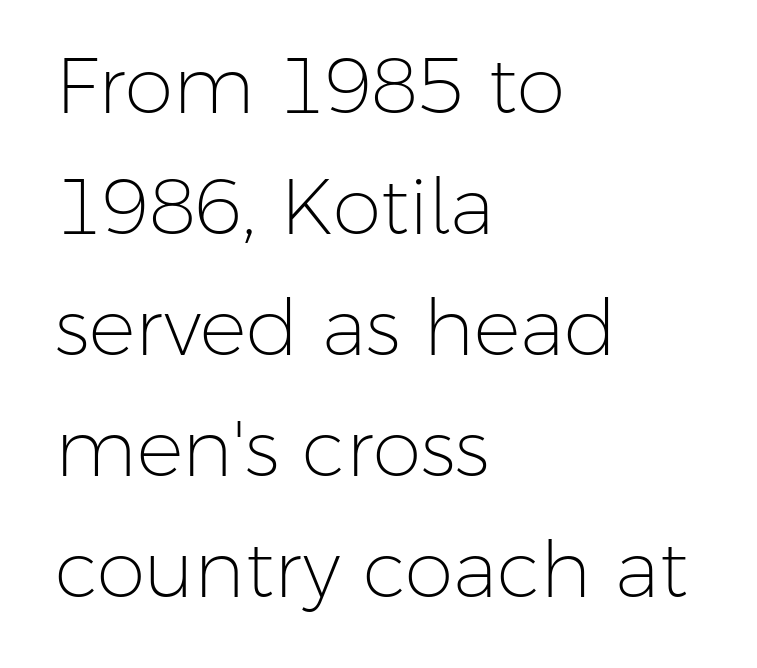
No letter is thick-stroked: the sample isn't bold. Evenly set lines give the paragraph a standard silhouette. The paragraph shown leans on its left margin. The space beneath each line is pristine and unruled. Designer's note — italics off, roman on. Standard letterfit; no display-style spreading of the glyphs.
